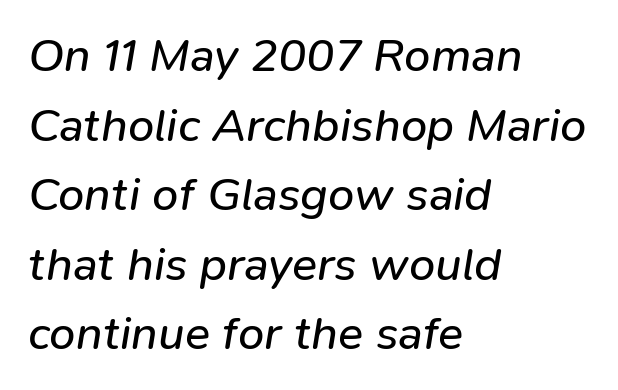
How would I describe the line gaps? Plain and ordinary. Notice how the passage keeps a crisp vertical edge on the left only. Spacing verdict: proportional, widths tailored to each character. Caption: standard tracking, unaltered. This sample uses an oblique cut, with every glyph tilted off the vertical. Beneath every word, the page is bare.
